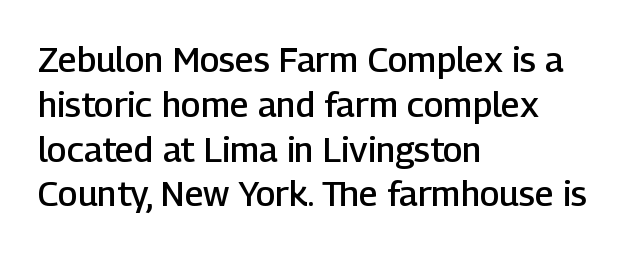
Spacing verdict: proportional, widths tailored to each character. What's the leading like? Ordinary, nothing unusual. The passage shown has conventional tracking throughout. Set as a demibold, roughly 600 on the weight scale. Plain, unruled lines of type. Designer's note — italics off, roman on.
